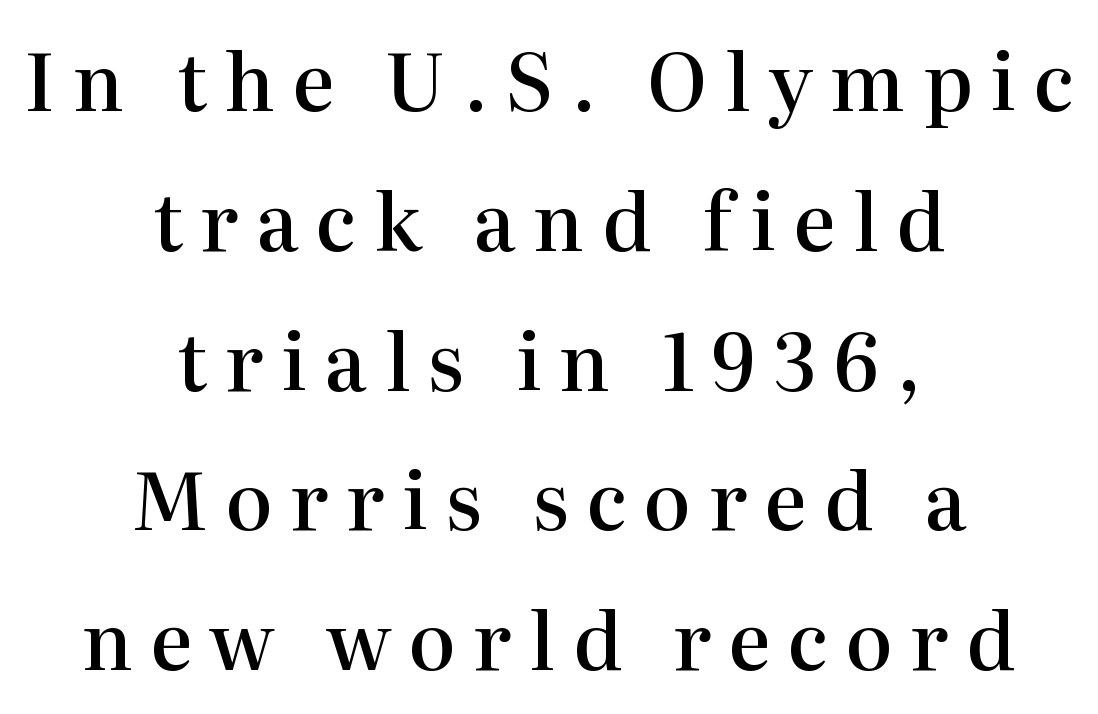
Q: Is the text bold? A: Semi-bold.
Q: Is the text italic (slanted)? A: No, it is upright.
Q: Is the typeface a serif or a sans-serif typeface? A: Serif.
Q: Is the text underlined? A: No.
Q: How is the paragraph aligned? A: Centered.
Q: Is the spacing between letters normal or unusually wide? A: Unusually wide.
Q: Width (condensed, normal, or wide)? A: Normal.
Q: Stroke contrast? A: High.
Q: x-height? A: Medium.
Q: Monospaced? A: No.
